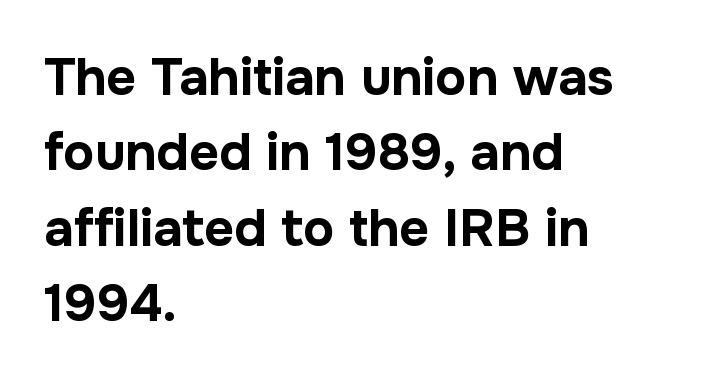
The lines are quadded left. Varying glyph widths throughout — classic text-font behaviour. Is the letter spacing exaggerated? No — it looks like the ordinary default. Notice how the stems are strictly vertical — no italics here.
